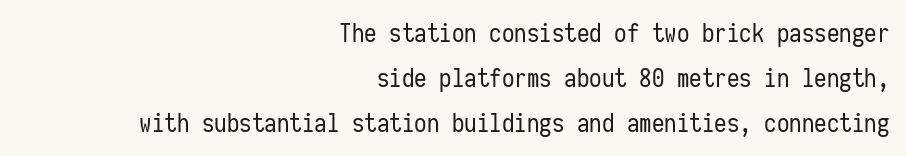
Is the type heavy? It reads as light-to-regular instead. The strip under each line holds only bare page. The lettering stays uniformly vertical, giving the passage a roman look. A student would call this right alignment; a typographer would say flush right, rag left. Glyph-to-glyph distance matches everyday printed text.
